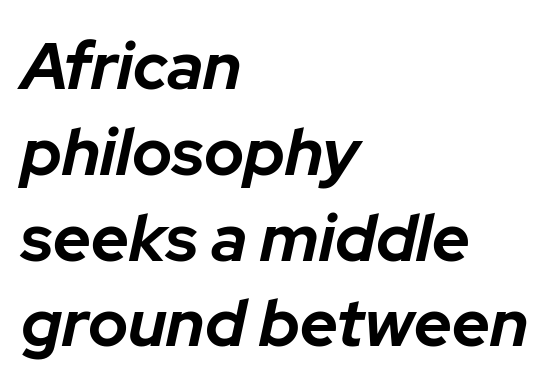
The image shows 66 px bold type, italic (leaning right); set left-aligned, normal line spacing (1.3x), normal letter spacing, not underlined; low stroke contrast and a medium x-height.
